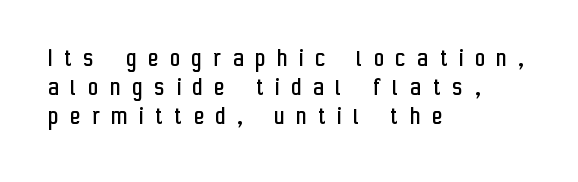
The image shows 27 px text type, upright; set left-aligned, tight line spacing (1.07x), unusually wide letter spacing (+0.45 em), not underlined.
